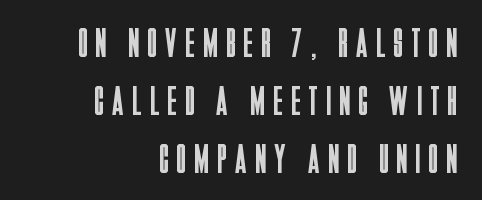
Q: Is the text bold? A: No.
Q: Is the text italic (slanted)? A: No, it is upright.
Q: Is the typeface a serif or a sans-serif typeface? A: Sans-serif.
Q: Is the text underlined? A: No.
Q: How is the paragraph aligned? A: Right-aligned.
Q: Is the spacing between letters normal or unusually wide? A: Unusually wide.
Q: Is the spacing between lines tight, normal or loose? A: Normal.
Q: Width (condensed, normal, or wide)? A: Condensed.
Q: Stroke contrast? A: Low.
Q: x-height? A: Large.
Q: Monospaced? A: No.
